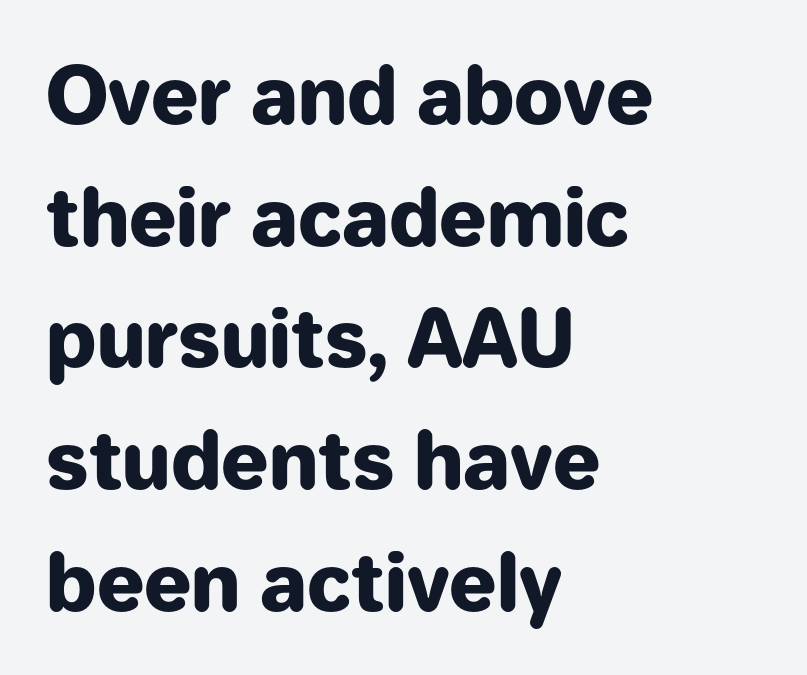
{"serif": "no", "italic": "no", "bold": "yes", "weight": "heavy", "width": "normal", "stroke_contrast": "low", "x_height": "medium", "monospaced": "no", "underline": "no", "align": "left", "line_spacing": "normal", "line_spacing_ratio": 1.56, "letter_spacing": "normal", "letter_spacing_em": 0.0, "glyph_px": 78}
